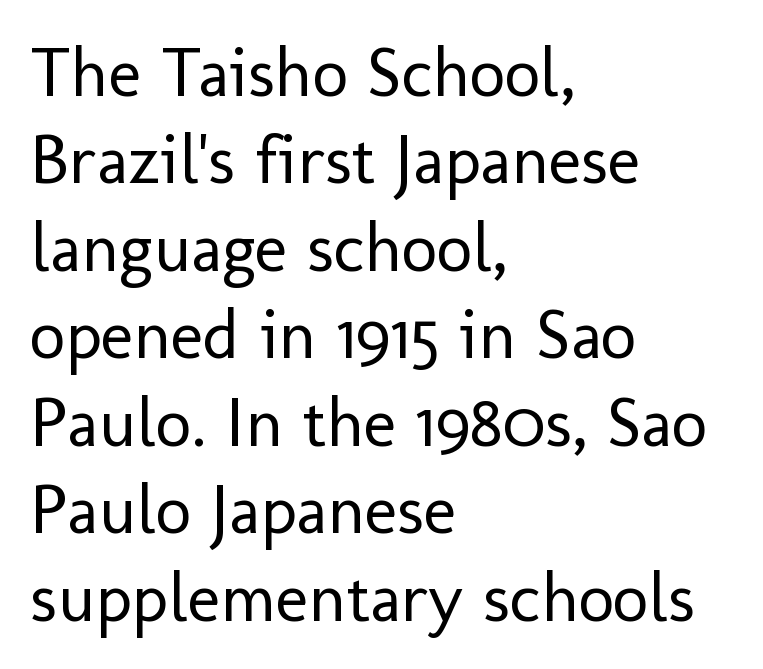
Q: Is the text bold? A: No.
Q: Is the text italic (slanted)? A: No, it is upright.
Q: Is the typeface a serif or a sans-serif typeface? A: Sans-serif.
Q: Is the text underlined? A: No.
Q: How is the paragraph aligned? A: Left-aligned.
Q: Is the spacing between letters normal or unusually wide? A: Normal.
Q: Is the spacing between lines tight, normal or loose? A: Normal.
Q: Width (condensed, normal, or wide)? A: Normal.
Q: Stroke contrast? A: Low.
Q: x-height? A: Medium.
Q: Monospaced? A: No.
